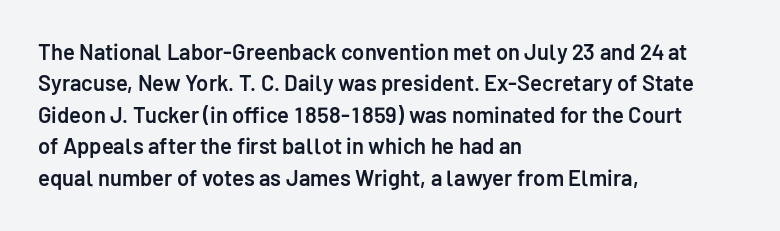
Q: Is the text bold? A: Semi-bold.
Q: Is the text italic (slanted)? A: No, it is upright.
Q: Is the text underlined? A: No.
Q: How is the paragraph aligned? A: Left-aligned.
Q: Is the spacing between letters normal or unusually wide? A: Normal.
Q: Is the spacing between lines tight, normal or loose? A: Normal.
